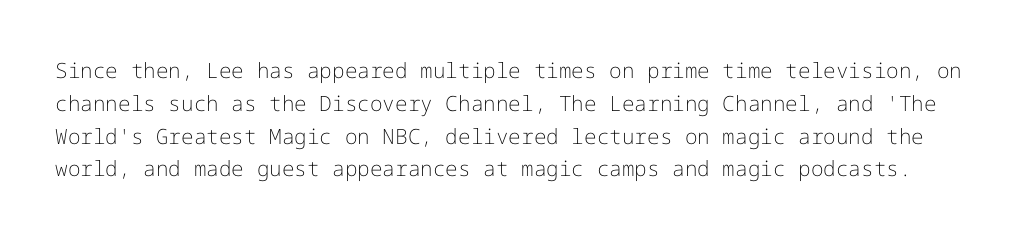
Q: Is the text bold? A: No.
Q: Is the text italic (slanted)? A: No, it is upright.
Q: Is the text underlined? A: No.
Q: Is the spacing between letters normal or unusually wide? A: Normal.
Q: Is the spacing between lines tight, normal or loose? A: Normal.
